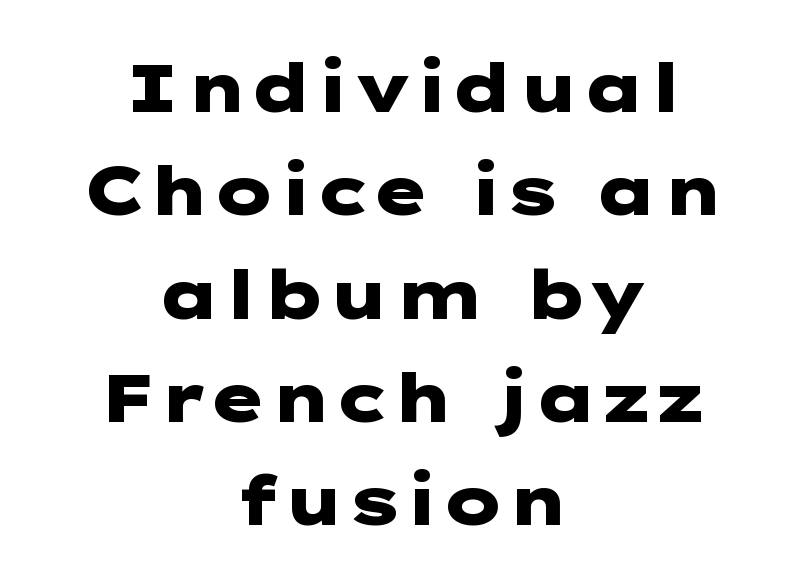
{"serif": "no", "italic": "no", "bold": "yes", "weight": "heavy", "width": "wide", "stroke_contrast": "low", "x_height": "medium", "underline": "no", "align": "center", "line_spacing": "normal", "line_spacing_ratio": 1.52, "letter_spacing": "normal", "letter_spacing_em": 0.0, "glyph_px": 68}
